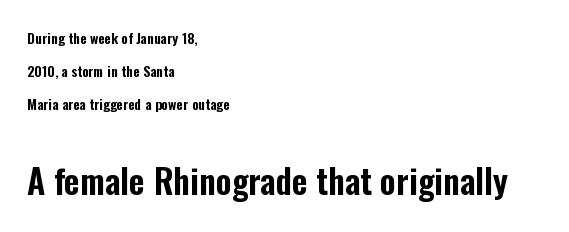
{"serif": "no", "italic": "no", "width": "condensed", "stroke_contrast": "low", "x_height": "medium", "monospaced": "no", "underline": "no", "align": "left", "line_spacing": "loose", "line_spacing_ratio": 2.37, "letter_spacing": "normal", "letter_spacing_em": 0.0, "larger_block": "second", "size_ratio": 2.43, "glyph_px": 34}
